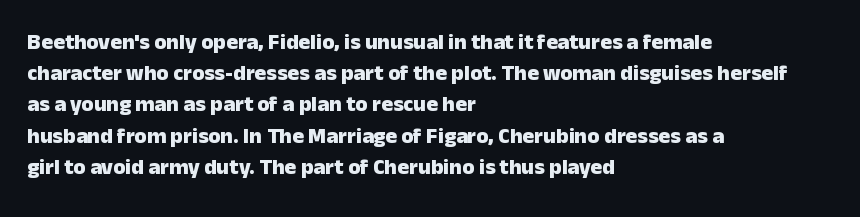
Q: Is the text bold? A: Yes.
Q: Is the text italic (slanted)? A: No, it is upright.
Q: Is the text underlined? A: No.
Q: How is the paragraph aligned? A: Left-aligned.
Q: Is the spacing between letters normal or unusually wide? A: Normal.
Q: Is the spacing between lines tight, normal or loose? A: Normal.
